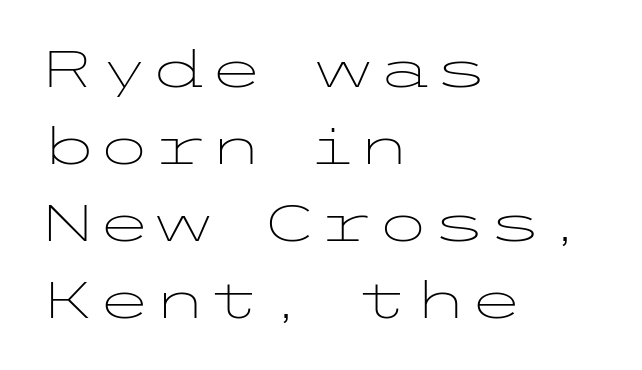
The image shows 51 px light, wide sans-serif type, upright; set left-aligned, normal line spacing (1.51x), normal letter spacing, not underlined; low stroke contrast and a medium x-height.
